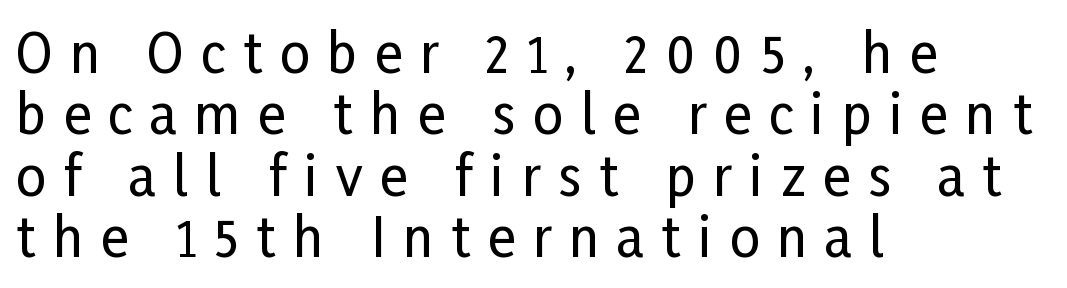
Bare-footed words on every line. Tall strokes in this sample are plumb rather than angled. Each line starts at the same left margin while the right side varies. Each word looks stretched out because of the extra space between its letters. These lines are rendered in a variable-pitch font.
